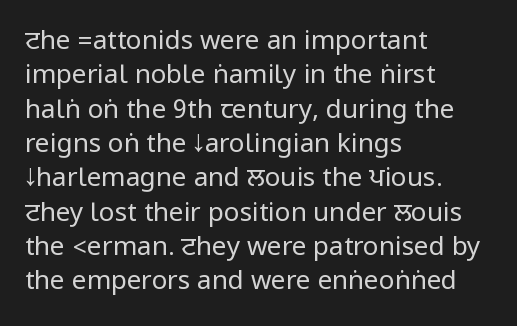
Q: Is the text bold? A: No.
Q: Is the text italic (slanted)? A: No, it is upright.
Q: Is the text underlined? A: No.
Q: How is the paragraph aligned? A: Left-aligned.
Q: Is the spacing between letters normal or unusually wide? A: Normal.
Q: Is the spacing between lines tight, normal or loose? A: Normal.
